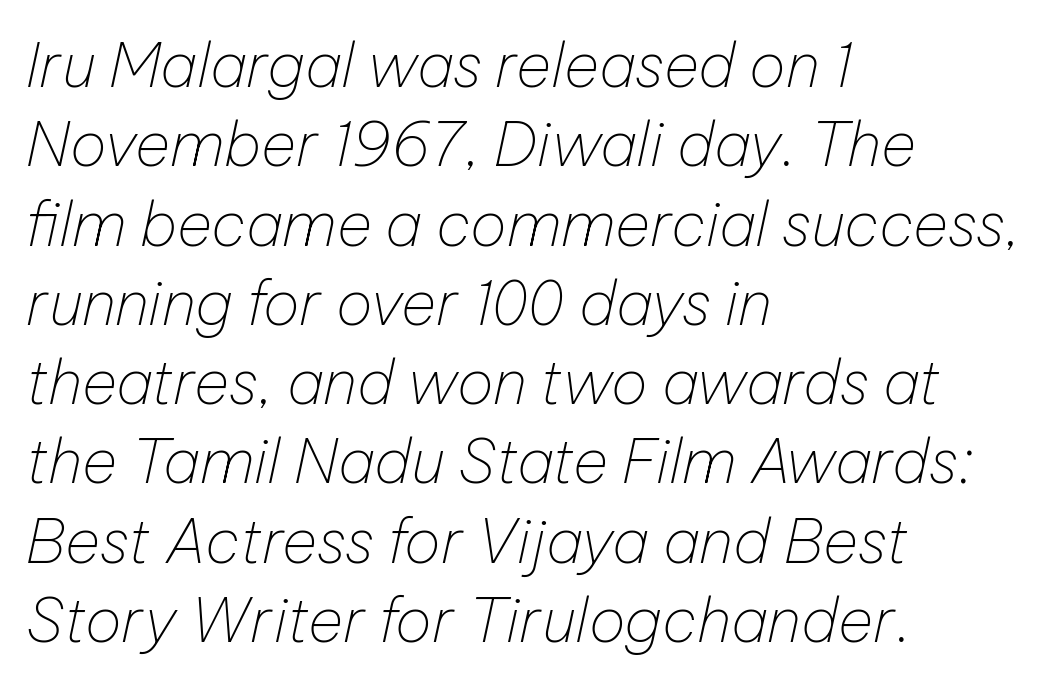
Q: Is the text bold? A: No.
Q: Is the text italic (slanted)? A: Yes, it leans right by about 12 degrees.
Q: Is the text underlined? A: No.
Q: How is the paragraph aligned? A: Left-aligned.
Q: Is the spacing between letters normal or unusually wide? A: Normal.
Q: Is the spacing between lines tight, normal or loose? A: Normal.
Q: Width (condensed, normal, or wide)? A: Normal.
Q: Stroke contrast? A: Low.
Q: x-height? A: Medium.
Q: Monospaced? A: No.
